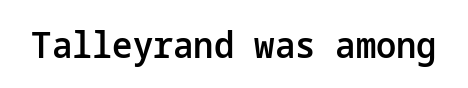
The image shows 36 px semibold sans-serif type, upright; set normal letter spacing, not underlined; low stroke contrast and a medium x-height.
